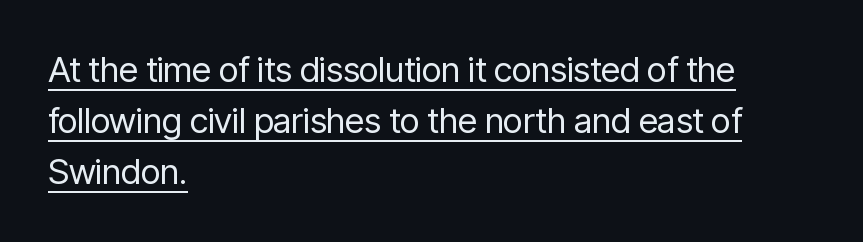
Summary of vertical rhythm: regular, with standard interline spacing. Is the type heavy? It reads as light-to-regular instead. Looks like regular typesetting: each glyph gets only the width it needs. No feet cap the strokes, marking this as sans-serif type.
